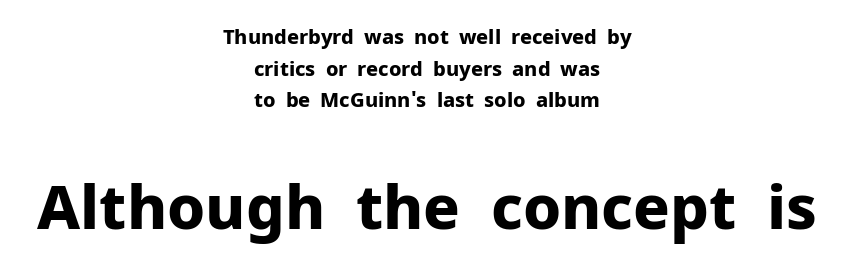
The image shows 61 px bold sans-serif type, upright; set centered, normal line spacing (1.58x), normal letter spacing, not underlined; the second (bottom) block is 3.05x larger; low stroke contrast and a medium x-height.
